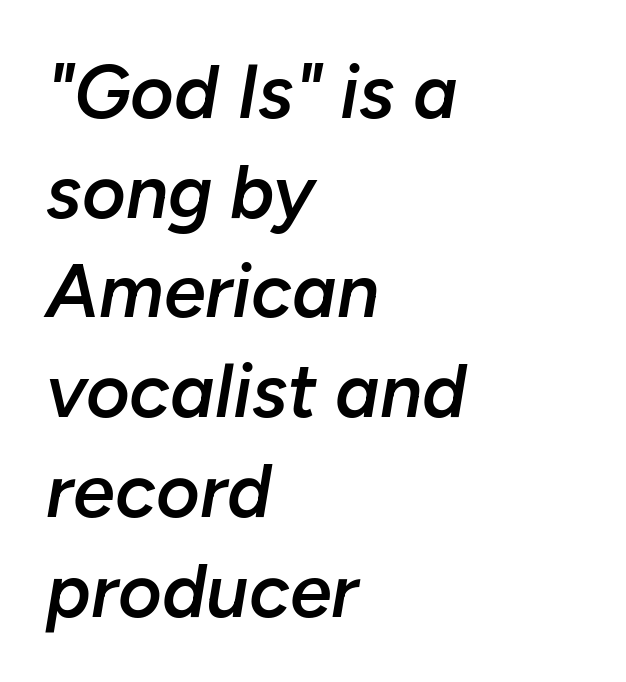
Tracking here is standard; glyphs follow each other at the usual distance. An italicized treatment has been applied to the whole sample. Quick note: interline space is typical. Casual observation: everything's shoved over to the left.
